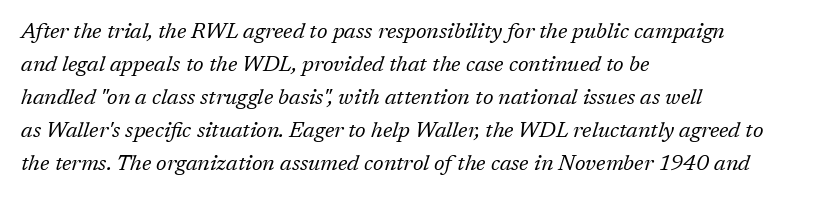
The image shows 22 px text type, italic (leaning right); set left-aligned, normal line spacing (1.5x), normal letter spacing, not underlined.
